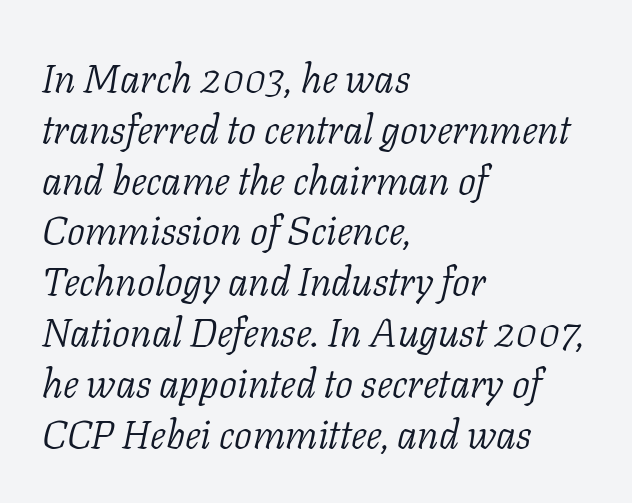
Caption: standard tracking, unaltered. Old-style or modern, the face here clearly has serifs. Short and long lines alike share a common starting point at left. The weight tops out at a normal text grade. The vertical gap from one line to the next is medium. Emphasis-style slanted type is in use.
